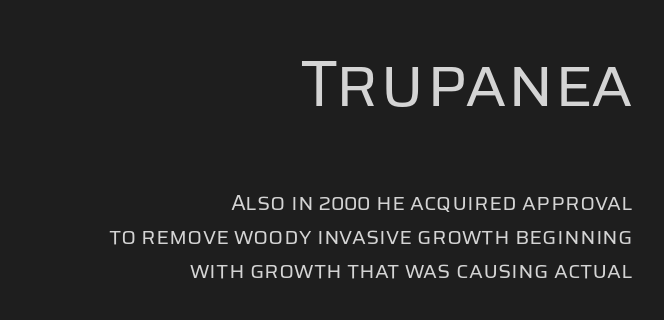
The image shows 66 px regular-weight sans-serif type, upright; set right-aligned, normal line spacing (1.54x), normal letter spacing, not underlined; the first (top) block is 3.0x larger; low stroke contrast and a large x-height.
